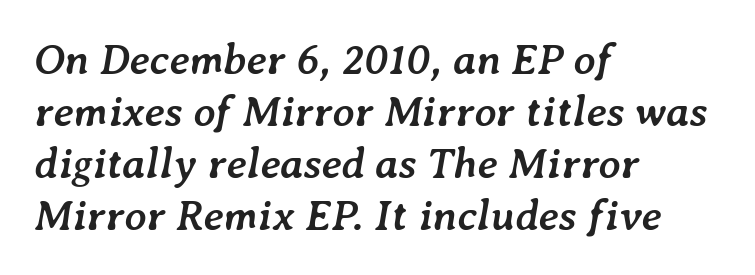
Strong, thick strokes mark this as bold type. Yep, that's italic — everything's leaning. The rendering keeps characters at their native spacing. Check under the words: just untouched page. A typesetter would call this proportional, since set widths differ per character. Short and long lines alike share a common starting point at left.
